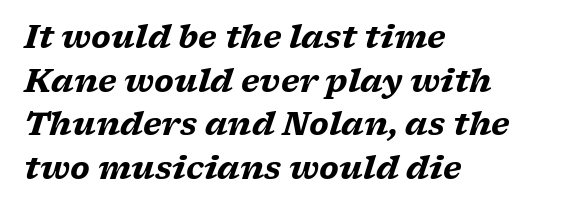
{"serif": "yes", "italic": "yes", "lean": "right", "slant_degrees": 17, "bold": "yes", "weight": "heavy", "width": "wide", "stroke_contrast": "low", "x_height": "medium", "monospaced": "no", "underline": "no", "align": "left", "line_spacing": "normal", "line_spacing_ratio": 1.41, "letter_spacing": "normal", "letter_spacing_em": 0.0, "glyph_px": 31}
